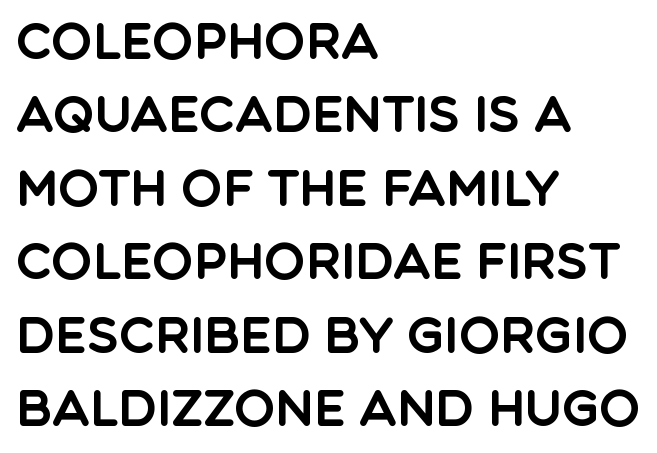
{"serif": "no", "italic": "no", "width": "normal", "x_height": "large", "monospaced": "no", "underline": "no", "align": "left", "line_spacing": "normal", "line_spacing_ratio": 1.5, "letter_spacing": "normal", "letter_spacing_em": 0.0, "glyph_px": 49}
